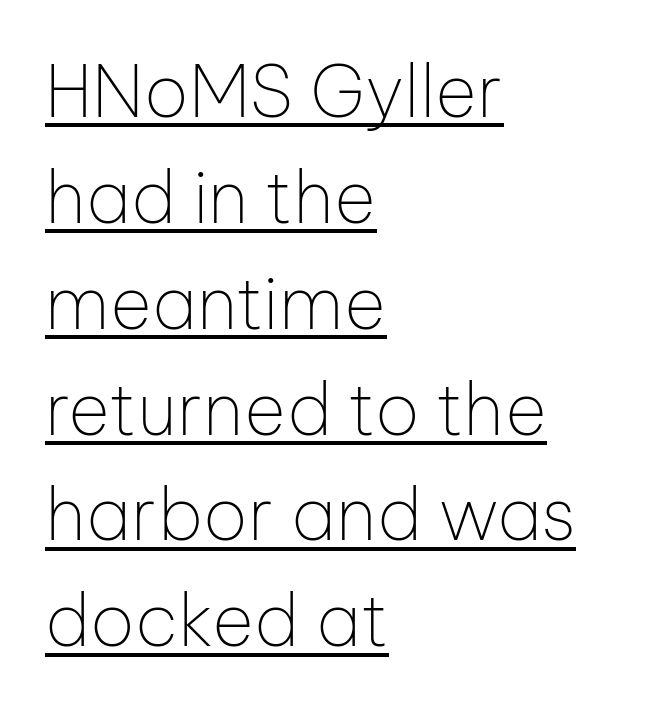
The lines are quadded left. You could not count columns in this text — the font is proportionally spaced. Italic? Not at all — the glyphs are vertical. This sample keeps an unexceptional amount of space between lines.
